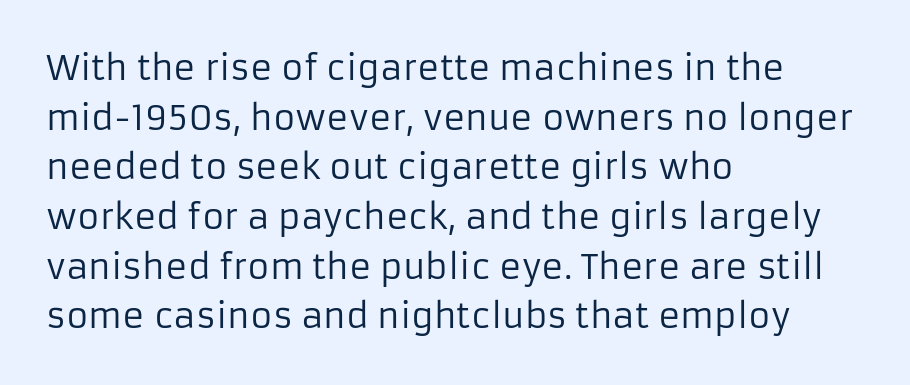
{"serif": "no", "italic": "no", "bold": "no", "weight": "regular", "width": "normal", "stroke_contrast": "low", "x_height": "medium", "monospaced": "no", "underline": "no", "align": "left", "line_spacing": "normal", "line_spacing_ratio": 1.46, "letter_spacing": "normal", "letter_spacing_em": 0.0, "glyph_px": 34}
